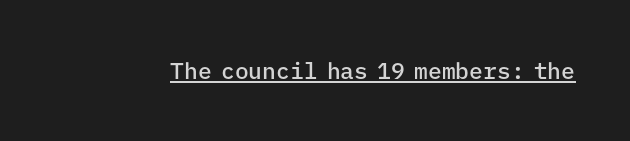
Q: Is the text bold? A: Semi-bold.
Q: Is the text italic (slanted)? A: No, it is upright.
Q: Is the text underlined? A: Yes.
Q: Is the spacing between letters normal or unusually wide? A: Normal.
